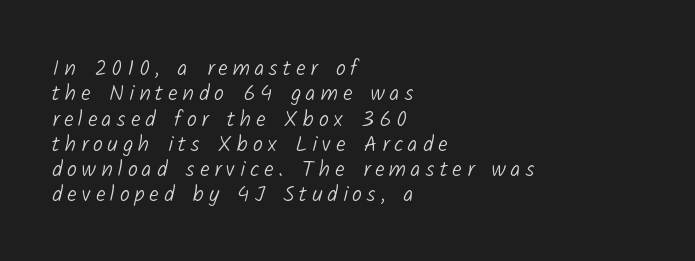
Q: Is the text bold? A: No.
Q: Is the text underlined? A: No.
Q: How is the paragraph aligned? A: Left-aligned.
Q: Is the spacing between letters normal or unusually wide? A: Unusually wide.
Q: Is the spacing between lines tight, normal or loose? A: Tight.
